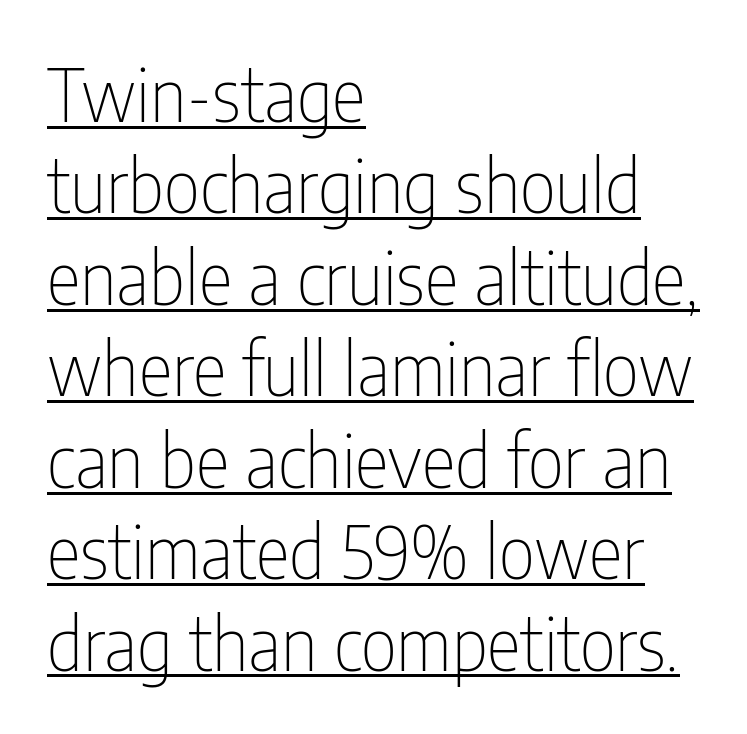
The weight would be labelled regular, book, light, or lighter still. The gaps between neighbouring characters are ordinary and unremarkable. The designer went with a sans here, leaving each stem footless. Like a heading marked for emphasis, these lines bear an underscore. Do the characters align in a grid? No, the font is proportional.
